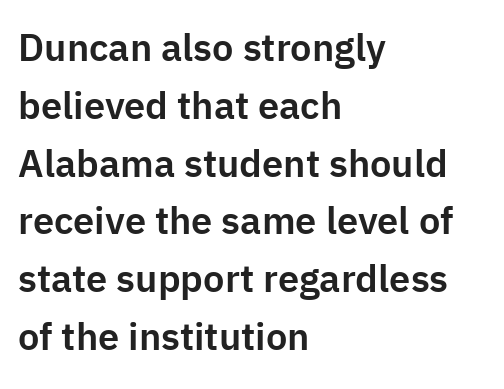
Baseline-to-baseline distance is the conventional proportion of letter height. The typography opts for an upright posture over an oblique one. Lines of text with bare space underneath. A student would call this left alignment; a typographer would say flush left, rag right. Think of a printed novel: that variable character pitch is what you see here. Typographically, this falls in the sans-serif category.
